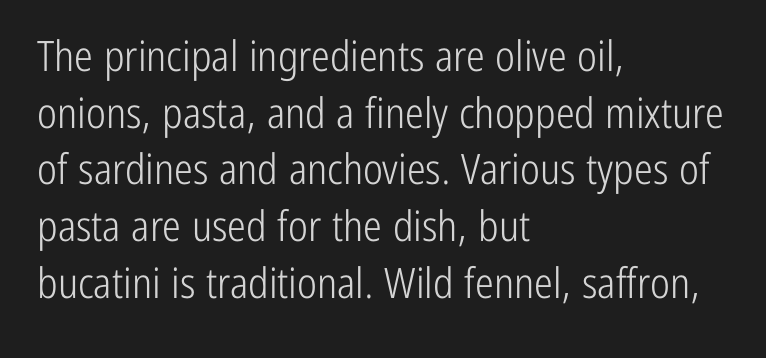
The image shows 42 px light, condensed sans-serif type, upright; set left-aligned, normal line spacing (1.35x), normal letter spacing, not underlined; low stroke contrast and a medium x-height.
